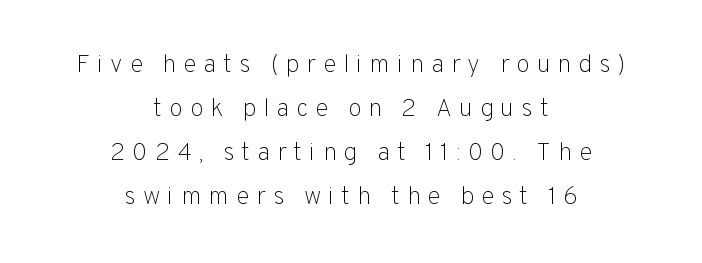
The image shows 25 px text type, upright; set centered, line spacing 1.76x, unusually wide letter spacing (+0.28 em), not underlined.
